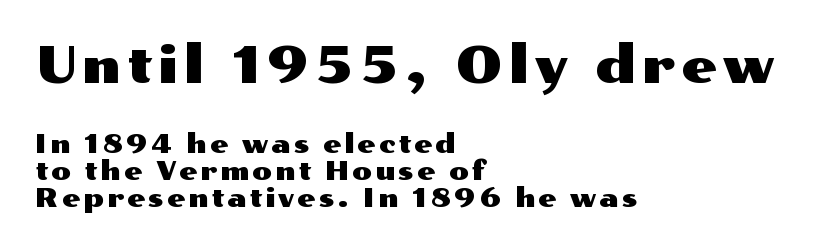
The image shows 51 px wide sans-serif type, upright; set left-aligned, tight line spacing (1.03x), not underlined; the first (top) block is 1.96x larger; medium stroke contrast and a medium x-height.
